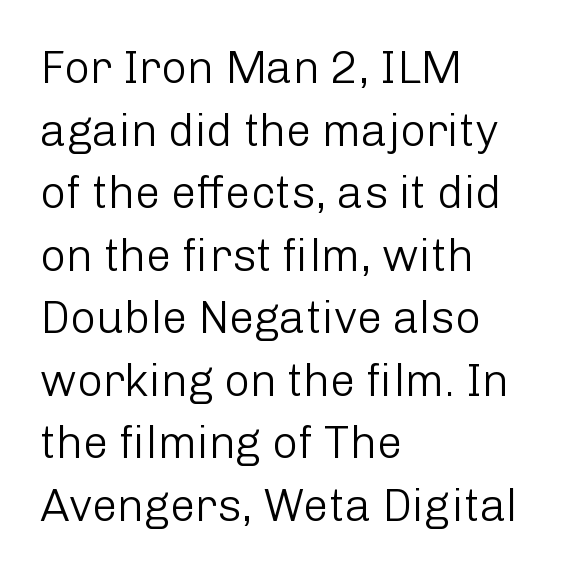
Q: Is the text bold? A: No.
Q: Is the text italic (slanted)? A: No, it is upright.
Q: Is the typeface a serif or a sans-serif typeface? A: Sans-serif.
Q: Is the text underlined? A: No.
Q: How is the paragraph aligned? A: Left-aligned.
Q: Is the spacing between letters normal or unusually wide? A: Normal.
Q: Is the spacing between lines tight, normal or loose? A: Normal.
Q: Width (condensed, normal, or wide)? A: Normal.
Q: Stroke contrast? A: Low.
Q: x-height? A: Medium.
Q: Monospaced? A: No.
